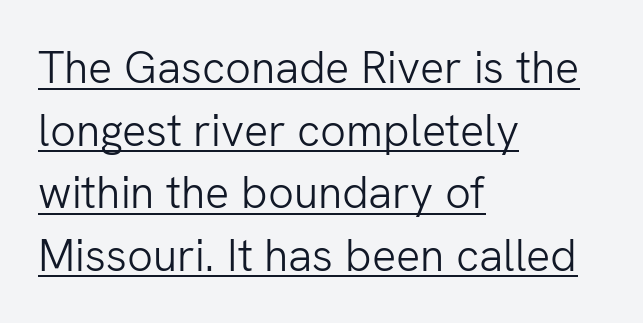
Each line of the rendering has a horizontal stroke beneath the glyphs. A light-to-regular cut is what we see here. Typographically, this falls in the sans-serif category. Do the letters lean? They stand straight.
